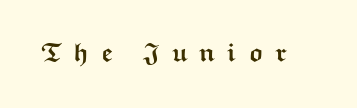
The image shows 26 px bold type, upright; set unusually wide letter spacing (+0.45 em), not underlined.
